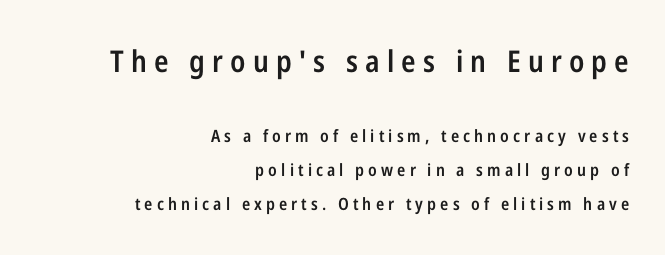
Q: Is the text bold? A: Semi-bold.
Q: Is the text italic (slanted)? A: No, it is upright.
Q: Is the typeface a serif or a sans-serif typeface? A: Sans-serif.
Q: Is the text underlined? A: No.
Q: How is the paragraph aligned? A: Right-aligned.
Q: Is the spacing between letters normal or unusually wide? A: Unusually wide.
Q: Is the spacing between lines tight, normal or loose? A: Loose.
Q: Which block of text is set in a larger size, the first (top) or the second (bottom)? A: The first (top) one.
Q: Width (condensed, normal, or wide)? A: Condensed.
Q: Stroke contrast? A: Low.
Q: x-height? A: Medium.
Q: Monospaced? A: No.
